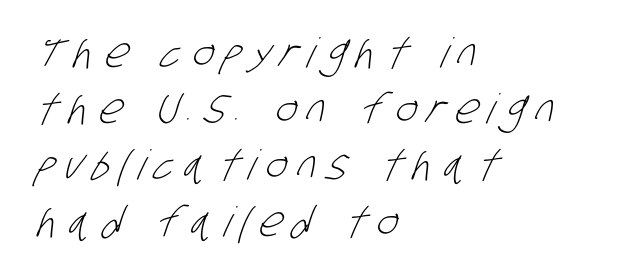
Short and long lines alike share a common starting point at left. Looks like regular typesetting: each glyph gets only the width it needs. The passage shown is not underscored anywhere. The rendering shows plain stroke endings on the letterforms — a sans-serif design. Look at the tracking — it's clearly loosened, letters drifting apart.
